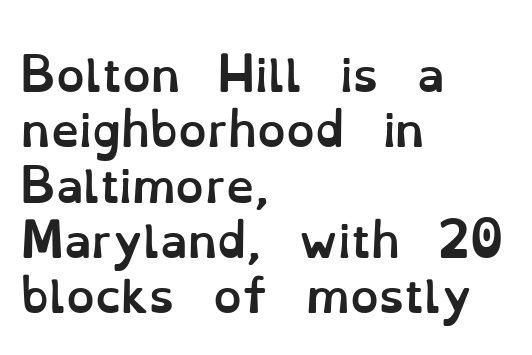
Q: Is the text bold? A: Yes.
Q: Is the text italic (slanted)? A: No, it is upright.
Q: Is the text underlined? A: No.
Q: How is the paragraph aligned? A: Left-aligned.
Q: Is the spacing between letters normal or unusually wide? A: Normal.
Q: Width (condensed, normal, or wide)? A: Normal.
Q: Stroke contrast? A: Low.
Q: x-height? A: Small.
Q: Monospaced? A: No.
